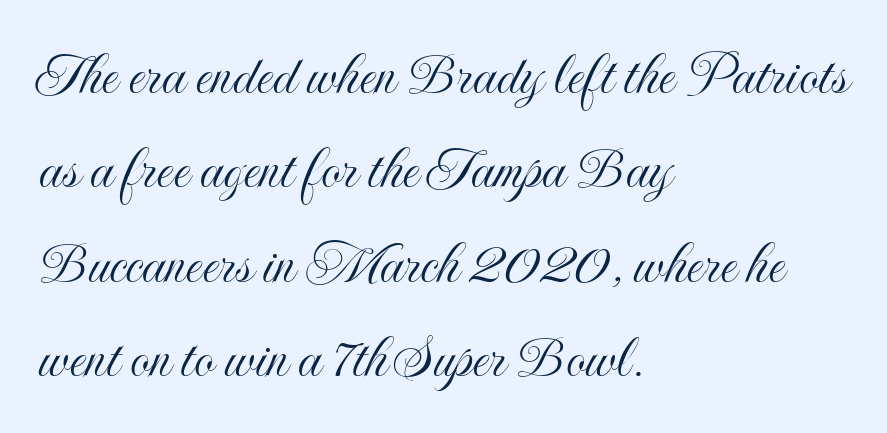
Bare-footed words on every line. The rendering uses natural spacing where letterforms have individual widths. Reading down the column, the eye jumps a familiar distance to each next line.
